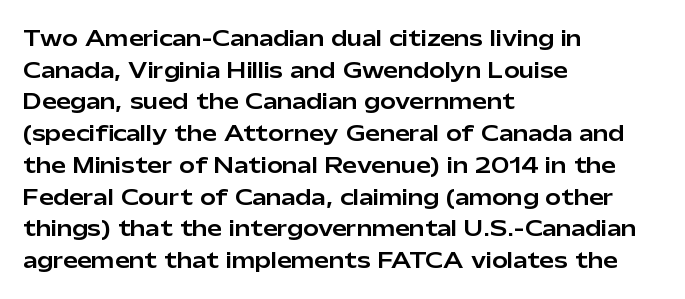
Q: Is the text italic (slanted)? A: No, it is upright.
Q: Is the text underlined? A: No.
Q: How is the paragraph aligned? A: Left-aligned.
Q: Is the spacing between letters normal or unusually wide? A: Normal.
Q: Is the spacing between lines tight, normal or loose? A: Normal.
